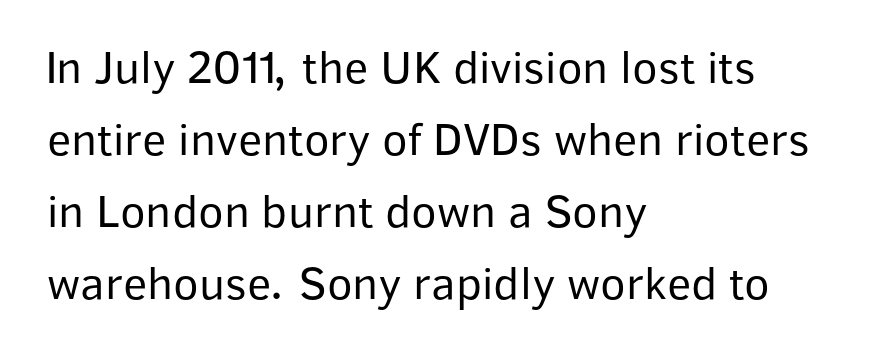
Q: Is the text bold? A: No.
Q: Is the text italic (slanted)? A: No, it is upright.
Q: Is the typeface a serif or a sans-serif typeface? A: Sans-serif.
Q: Is the text underlined? A: No.
Q: How is the paragraph aligned? A: Left-aligned.
Q: Is the spacing between letters normal or unusually wide? A: Normal.
Q: Is the spacing between lines tight, normal or loose? A: Normal.
Q: Width (condensed, normal, or wide)? A: Normal.
Q: Stroke contrast? A: Low.
Q: x-height? A: Medium.
Q: Monospaced? A: No.
